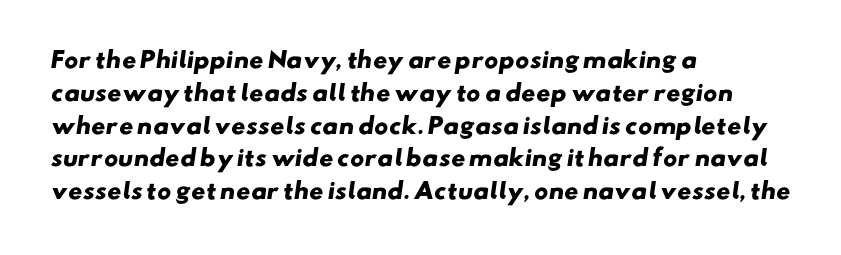
The horizontal fit of the characters is conventional and even. Every row of glyphs begins at an identical x-position on the left. Descenders are the only things crossing below the line. The leading is moderate, giving the passage an even texture. Heavy-handed strokes throughout: this text is bold.
